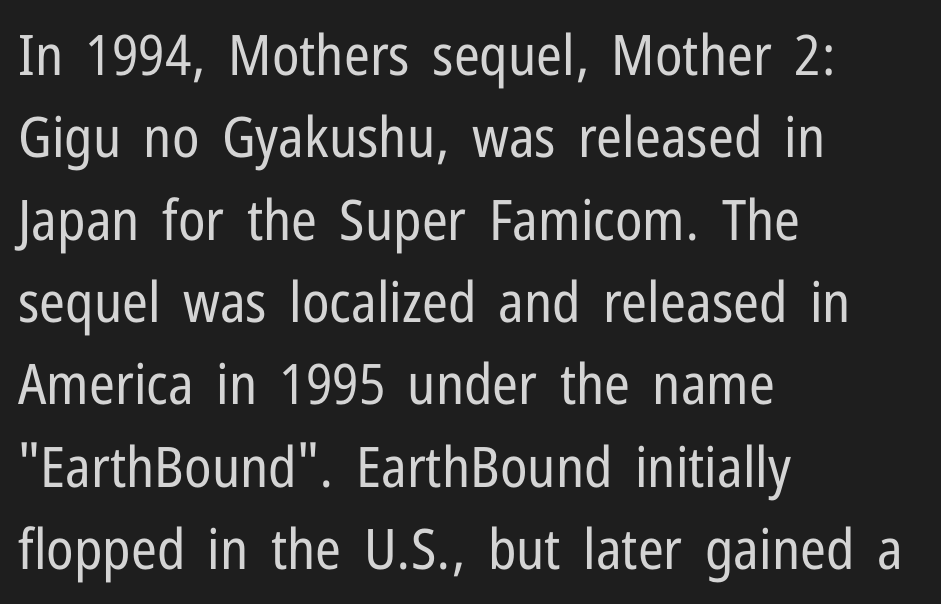
Q: Is the text bold? A: No.
Q: Is the text italic (slanted)? A: No, it is upright.
Q: Is the typeface a serif or a sans-serif typeface? A: Sans-serif.
Q: Is the text underlined? A: No.
Q: How is the paragraph aligned? A: Left-aligned.
Q: Is the spacing between letters normal or unusually wide? A: Normal.
Q: Is the spacing between lines tight, normal or loose? A: Normal.
Q: Width (condensed, normal, or wide)? A: Condensed.
Q: Stroke contrast? A: Low.
Q: x-height? A: Medium.
Q: Monospaced? A: No.
